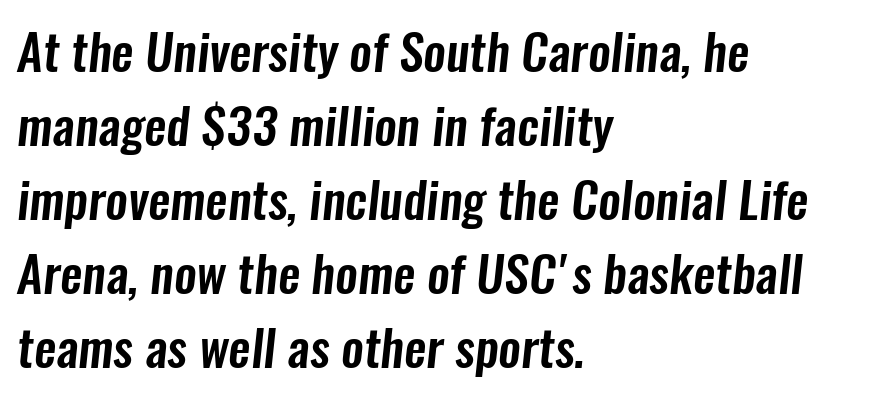
Q: Is the typeface a serif or a sans-serif typeface? A: Sans-serif.
Q: Is the text underlined? A: No.
Q: How is the paragraph aligned? A: Left-aligned.
Q: Is the spacing between letters normal or unusually wide? A: Normal.
Q: Is the spacing between lines tight, normal or loose? A: Normal.
Q: Width (condensed, normal, or wide)? A: Condensed.
Q: Stroke contrast? A: Low.
Q: x-height? A: Medium.
Q: Monospaced? A: No.
